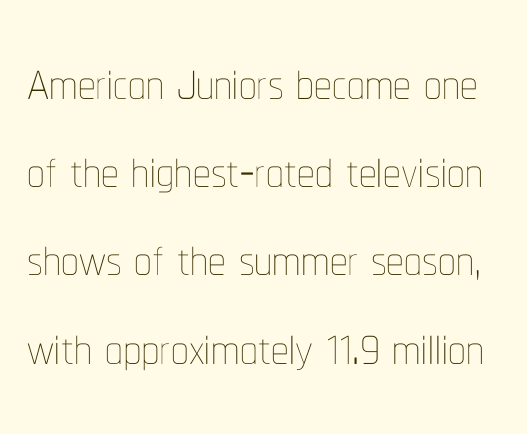
The image shows 70 px thin, condensed type, upright; set normal line spacing (1.26x), normal letter spacing, not underlined; low stroke contrast and a medium x-height.
